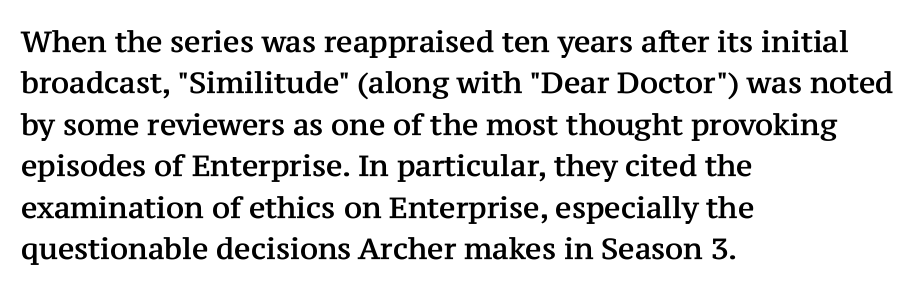
{"serif": "yes", "italic": "no", "width": "normal", "stroke_contrast": "medium", "x_height": "medium", "monospaced": "no", "underline": "no", "align": "left", "line_spacing": "normal", "line_spacing_ratio": 1.43, "letter_spacing": "normal", "letter_spacing_em": 0.0, "glyph_px": 29}
